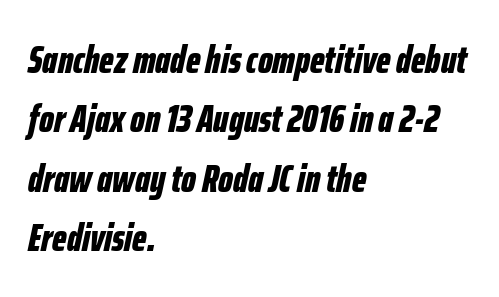
Q: Is the text bold? A: Yes.
Q: Is the text italic (slanted)? A: Yes, it leans right by about 12 degrees.
Q: Is the text underlined? A: No.
Q: How is the paragraph aligned? A: Left-aligned.
Q: Is the spacing between letters normal or unusually wide? A: Normal.
Q: Is the spacing between lines tight, normal or loose? A: Normal.
Q: Width (condensed, normal, or wide)? A: Condensed.
Q: Stroke contrast? A: Low.
Q: x-height? A: Medium.
Q: Monospaced? A: No.
